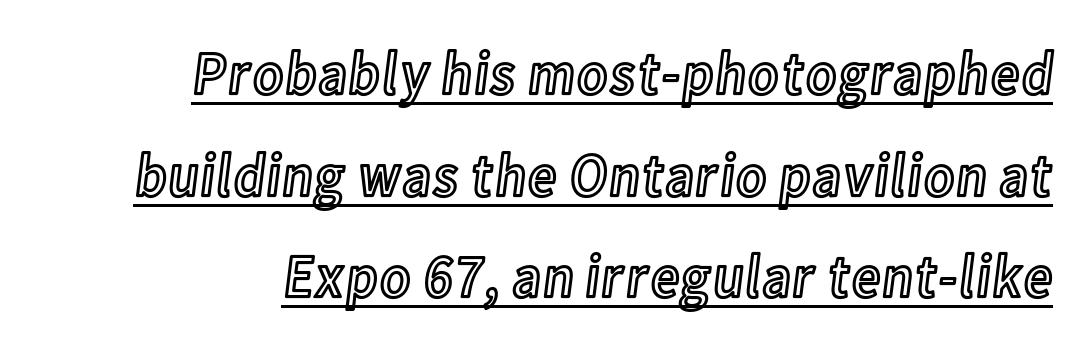
No extra tracking has been applied to these lines. You could not count columns in this text — the font is proportionally spaced. Does the leading feel generous? No, just average. Underlined type. Leftover space on each line is placed entirely before the opening word.
